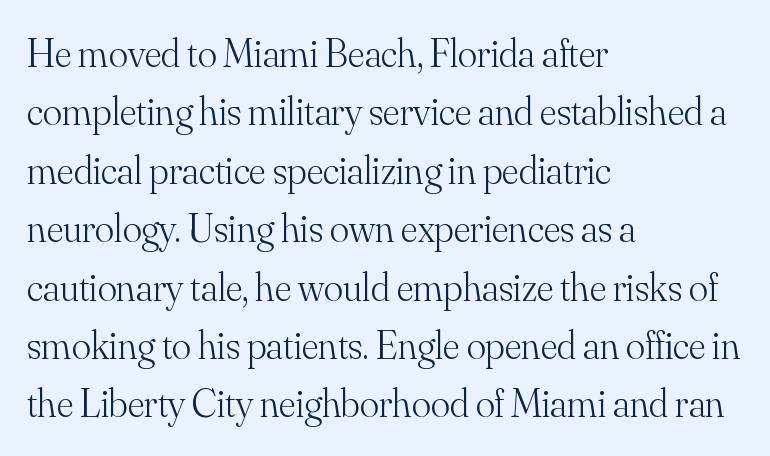
Q: Is the text bold? A: No.
Q: Is the text italic (slanted)? A: No, it is upright.
Q: Is the typeface a serif or a sans-serif typeface? A: Serif.
Q: Is the text underlined? A: No.
Q: How is the paragraph aligned? A: Left-aligned.
Q: Is the spacing between letters normal or unusually wide? A: Normal.
Q: Is the spacing between lines tight, normal or loose? A: Normal.
Q: Width (condensed, normal, or wide)? A: Normal.
Q: Stroke contrast? A: Medium.
Q: x-height? A: Small.
Q: Monospaced? A: No.
